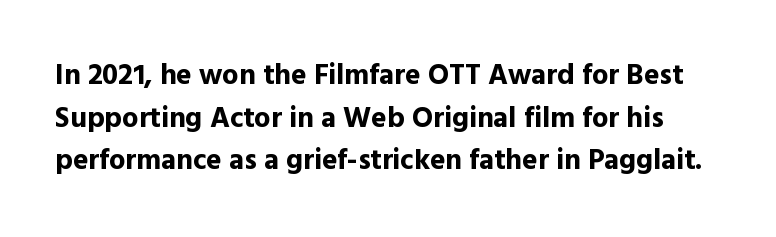
{"serif": "no", "italic": "no", "bold": "yes", "weight": "bold", "width": "normal", "x_height": "medium", "monospaced": "no", "underline": "no", "line_spacing": "normal", "line_spacing_ratio": 1.47, "letter_spacing": "normal", "letter_spacing_em": 0.0, "glyph_px": 29}
